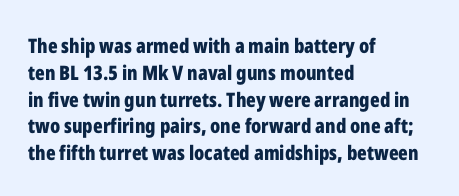
The image shows 20 px bold type, upright; set left-aligned, normal line spacing (1.34x), normal letter spacing, not underlined.
